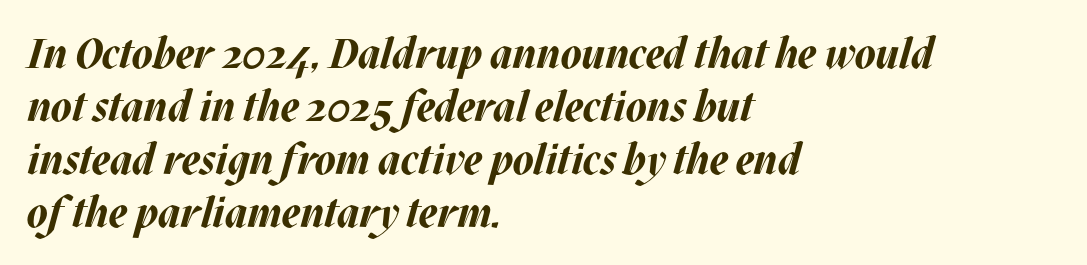
The image shows 42 px bold type, italic (leaning right); set left-aligned, normal line spacing (1.26x), normal letter spacing, not underlined; medium stroke contrast and a large x-height.
